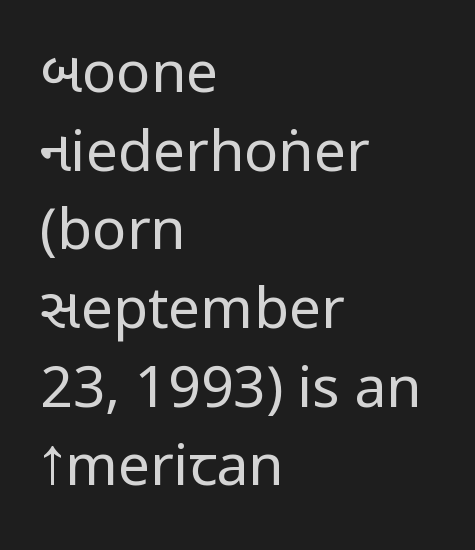
The lettering stays uniformly vertical, giving the passage a roman look. Note: no serifs on the glyphs. Standard letterfit; no display-style spreading of the glyphs. No extra ink here — the face is not bold. Notice how descenders clear the ascenders below comfortably — that's standard leading. Casual observation: everything's shoved over to the left.
